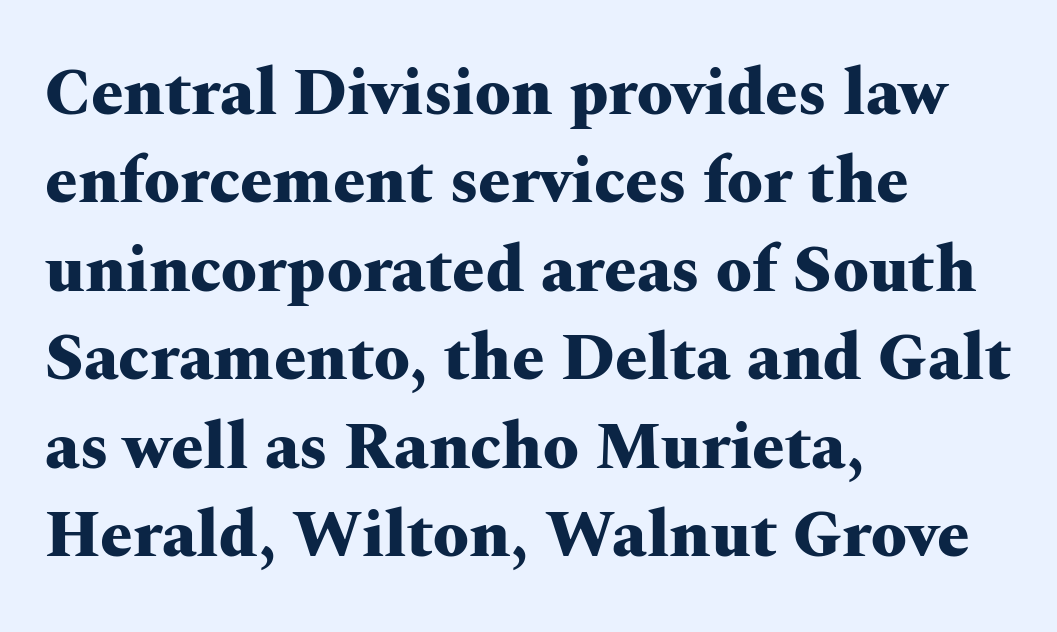
The image shows 65 px heavy, wide serif type, upright; set left-aligned, normal line spacing (1.36x), normal letter spacing, not underlined; medium stroke contrast and a medium x-height.
